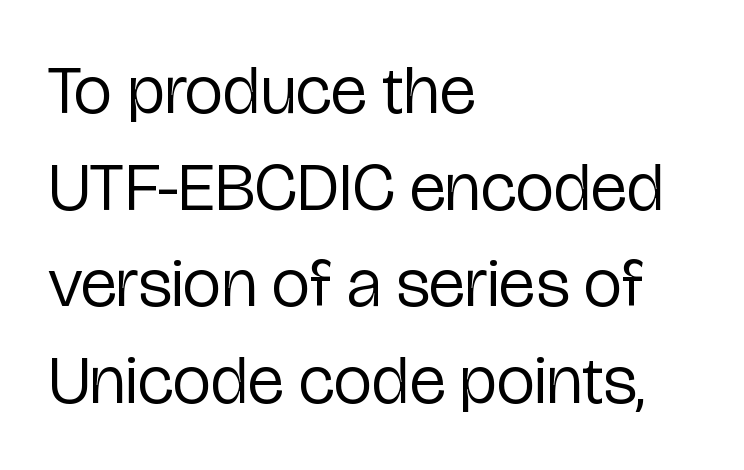
Q: Is the text bold? A: No.
Q: Is the text italic (slanted)? A: No, it is upright.
Q: Is the typeface a serif or a sans-serif typeface? A: Sans-serif.
Q: Is the text underlined? A: No.
Q: How is the paragraph aligned? A: Left-aligned.
Q: Is the spacing between letters normal or unusually wide? A: Normal.
Q: Is the spacing between lines tight, normal or loose? A: Normal.
Q: Width (condensed, normal, or wide)? A: Condensed.
Q: Stroke contrast? A: Low.
Q: x-height? A: Medium.
Q: Monospaced? A: No.
